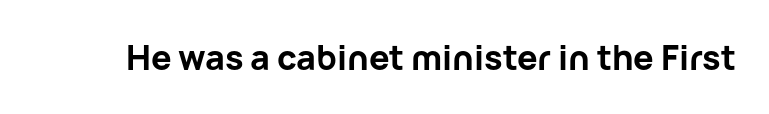
The letters advance in unequal steps, a hallmark of proportional type. The font's upright variant was chosen for this text. Every letter is thick-stroked: bold, no question. Decoration check: the copy has no underline.
